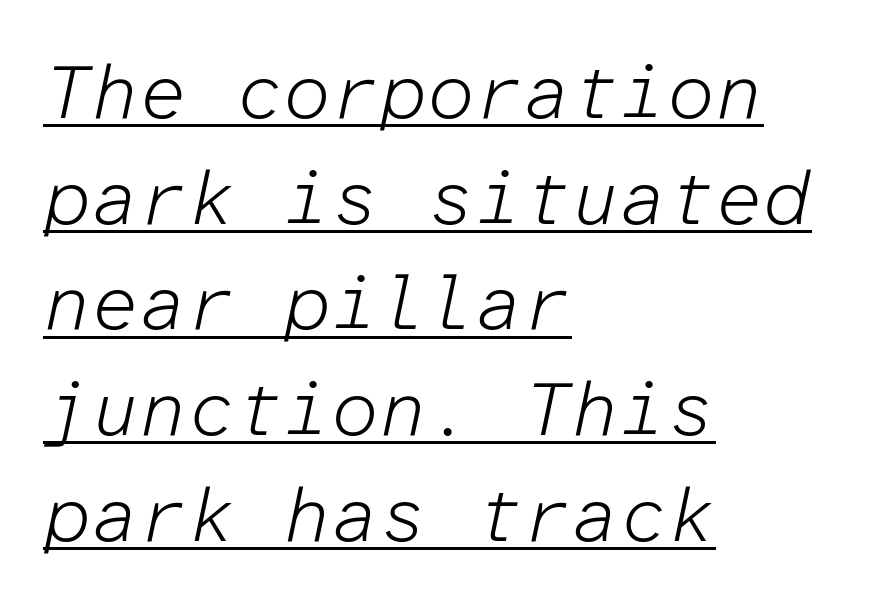
The image shows 76 px light type, italic (leaning right), monospaced; set left-aligned, normal line spacing (1.39x), normal letter spacing, underlined; low stroke contrast and a medium x-height.
